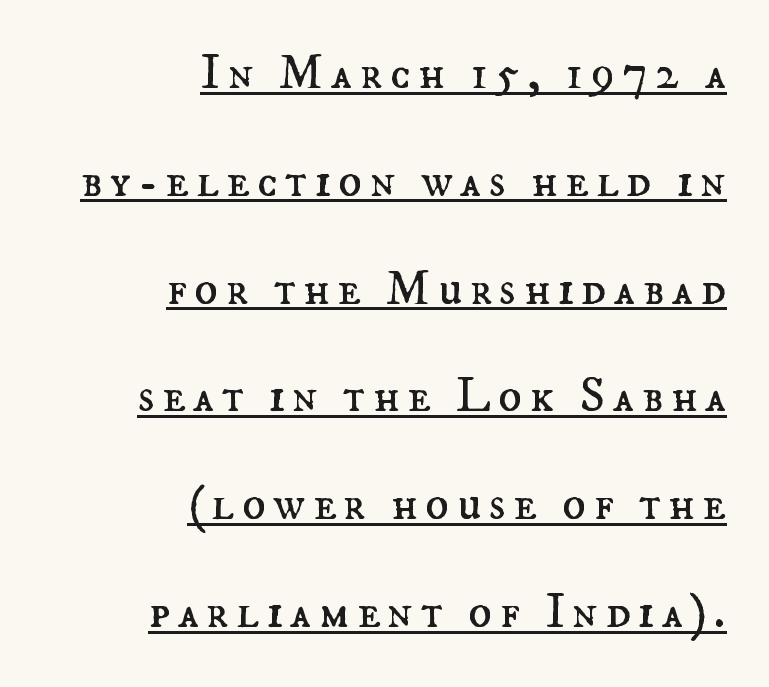
This block would shrink considerably if given ordinary leading; it's expanded now. You can tell it's not italic because the verticals are truly vertical. These characters rest on top of a visible drawn line. This sample has the flowing, uneven cadence of proportional lettering. These lines are set flush right with a ragged left edge.
